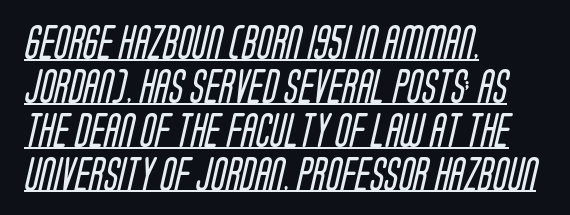
The image shows 34 px regular-weight, condensed sans-serif type; set left-aligned, normal line spacing (1.29x), normal letter spacing, underlined; low stroke contrast and a large x-height.
